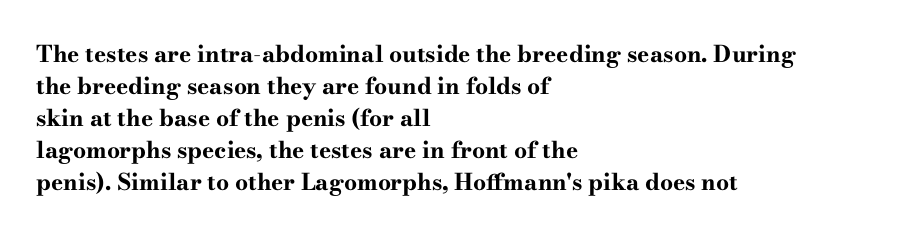
Q: Is the text bold? A: Yes.
Q: Is the text italic (slanted)? A: No, it is upright.
Q: Is the text underlined? A: No.
Q: How is the paragraph aligned? A: Left-aligned.
Q: Is the spacing between letters normal or unusually wide? A: Normal.
Q: Is the spacing between lines tight, normal or loose? A: Normal.
